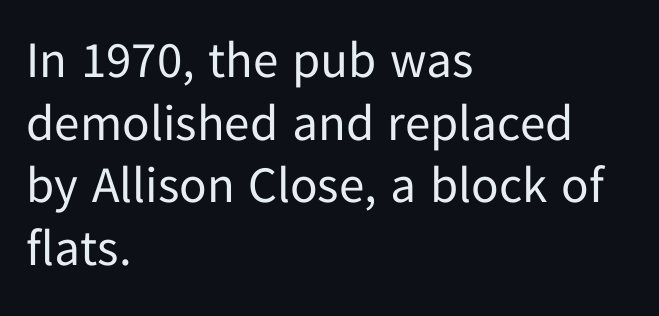
The letters advance in unequal steps, a hallmark of proportional type. The typography opts for an upright posture over an oblique one. The face used here is a sans, in the tradition of grotesques and geometrics. Each word holds together tightly as a unit, with standard inter-letter gaps. Is the type heavy? It reads as light-to-regular instead.
